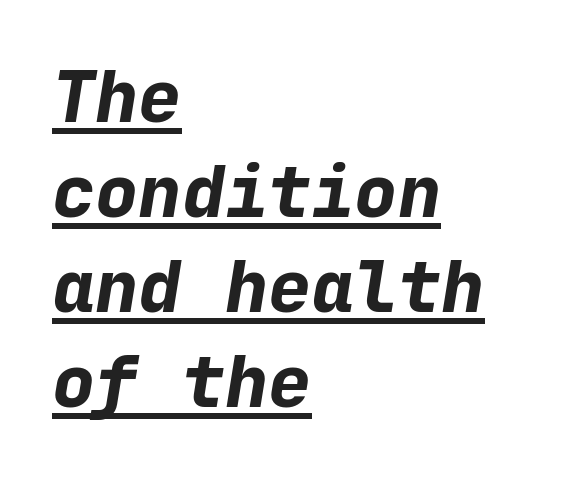
{"italic": "yes", "lean": "right", "slant_degrees": 9, "bold": "yes", "weight": "bold", "width": "normal", "stroke_contrast": "low", "x_height": "medium", "monospaced": "yes", "underline": "yes", "align": "left", "line_spacing": "normal", "line_spacing_ratio": 1.32, "letter_spacing": "normal", "letter_spacing_em": 0.0, "glyph_px": 72}
